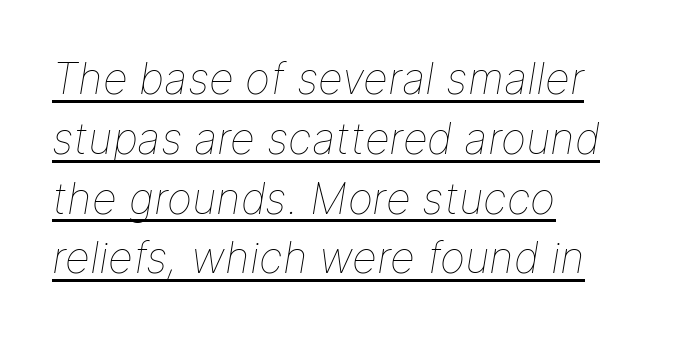
Alignment: flush left. Character widths vary here, with narrow letters taking less room than wide ones. Tall strokes in this sample are angled rather than plumb. Does a line run under the words? Yes, clearly. Nothing heavy about these letters — not bold at all. Notice how descenders clear the ascenders below comfortably — that's standard leading.
